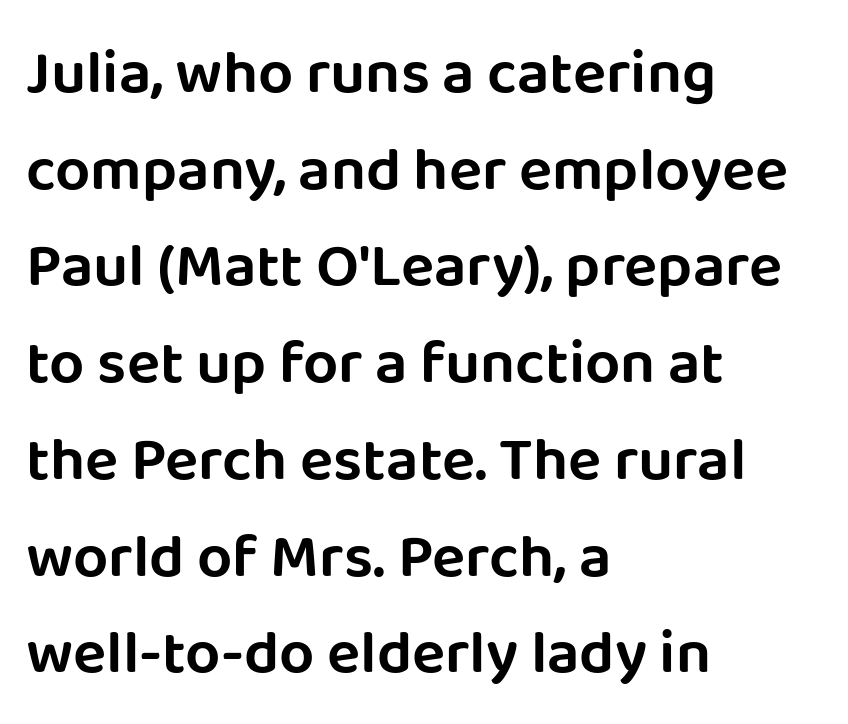
Observe the absence of serifs on each vertical stroke in this sample. Bare-footed words on every line. The typesetter chose a ragged-right arrangement here. Do the letters lean? They stand straight. These lines sit exactly where default settings would place them.
